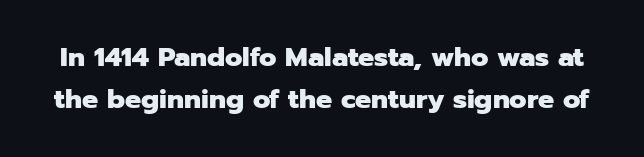
Baseline-to-baseline distance is the conventional proportion of letter height. Each row of text sits above clean, open space. This is the regular roman posture of the typeface. Here the glyphs are tracked normally, forming tight word shapes. Weight check: bold — yes, fully.
